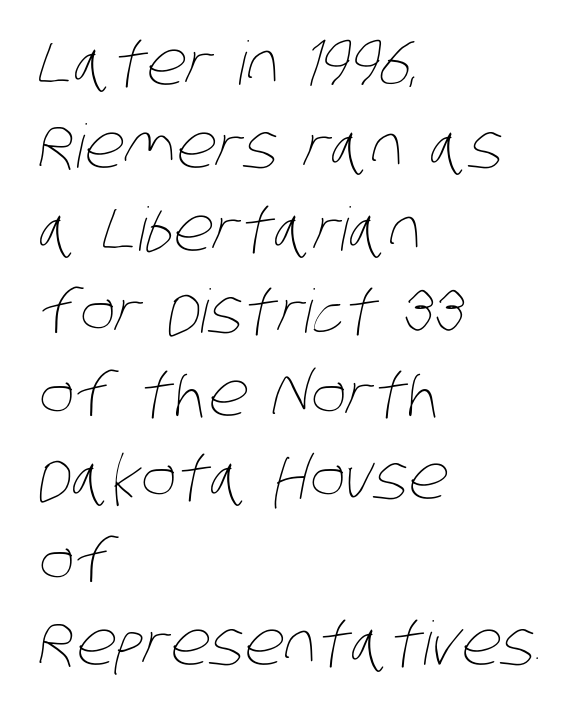
Inter-character spacing is left at the font's built-in metrics. Spacing verdict: proportional, widths tailored to each character. This sample is left-justified, so line endings fall wherever the words run out. The designer left line spacing at the default. The space directly below the letters is spotless. Counters stay open thanks to moderate or lighter strokes.
